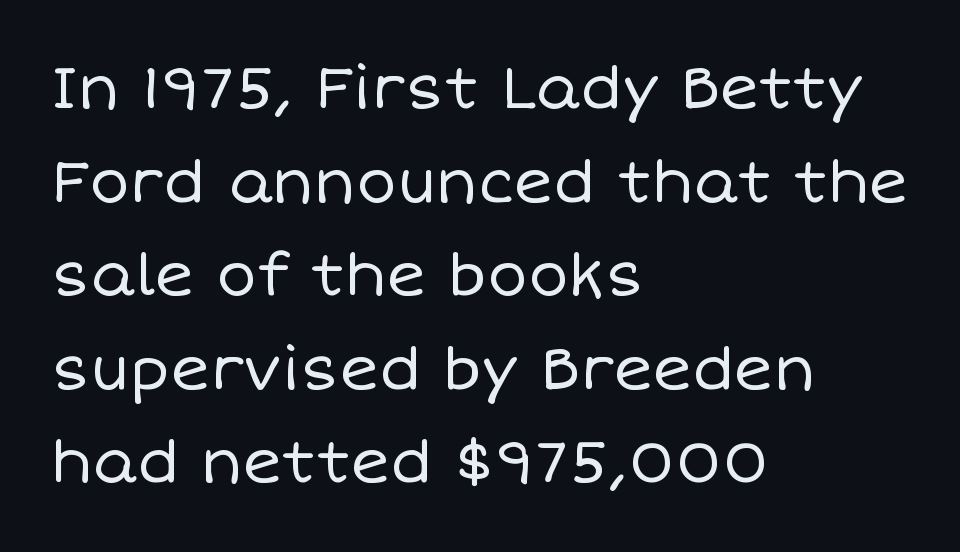
{"italic": "no", "bold": "no", "weight": "regular", "width": "normal", "stroke_contrast": "low", "x_height": "large", "monospaced": "no", "underline": "no", "align": "left", "line_spacing": "normal", "line_spacing_ratio": 1.56, "letter_spacing": "normal", "letter_spacing_em": 0.0, "glyph_px": 60}
